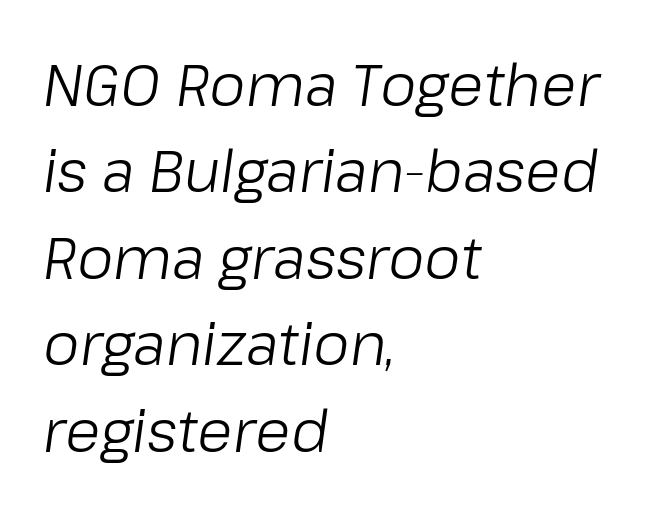
The image shows 58 px light type, italic (leaning right); set left-aligned, normal line spacing (1.49x), normal letter spacing, not underlined; low stroke contrast and a medium x-height.
